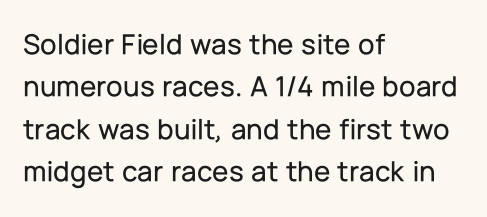
The image shows 30 px sans-serif type, upright; set left-aligned, normal line spacing (1.41x), normal letter spacing, not underlined; low stroke contrast and a medium x-height.
